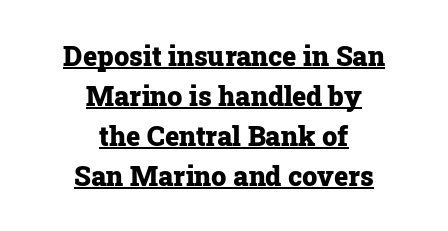
The image shows 27 px bold type, upright; set centered, normal line spacing (1.48x), normal letter spacing, underlined.
